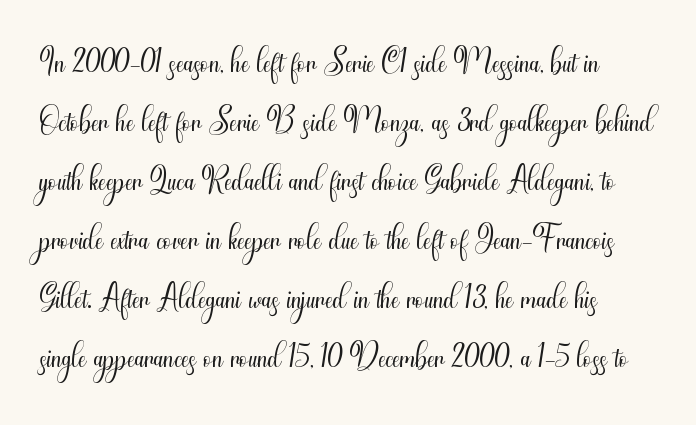
The image shows 48 px light, condensed sans-serif type; set line spacing 1.23x, normal letter spacing, not underlined; medium stroke contrast and a small x-height.
